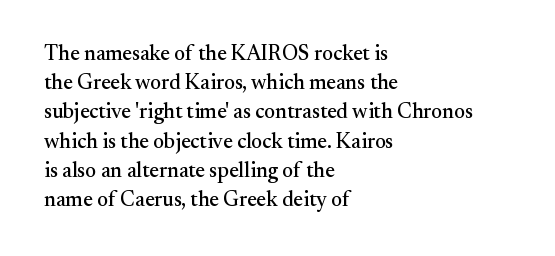
The image shows 21 px text type, upright; set left-aligned, normal line spacing (1.39x), normal letter spacing, not underlined.
